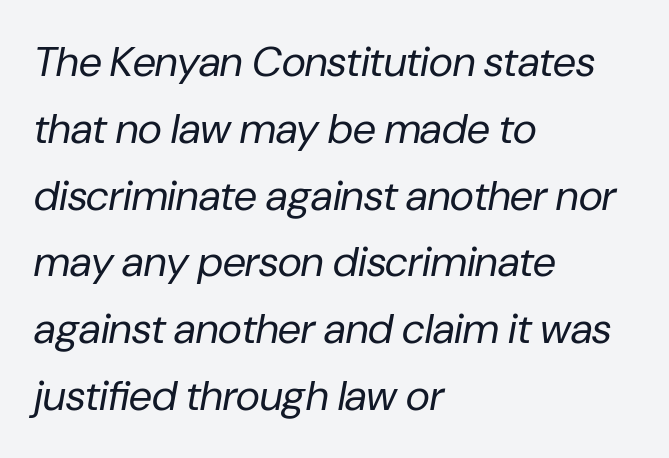
The weight tops out at a normal text grade. The setting favours the left margin, as ordinary paragraphs usually do. A typesetter would call this proportional, since set widths differ per character. In terms of letterspacing, this is plain default setting. The glyphs are unaccompanied by any horizontal stroke below them.
